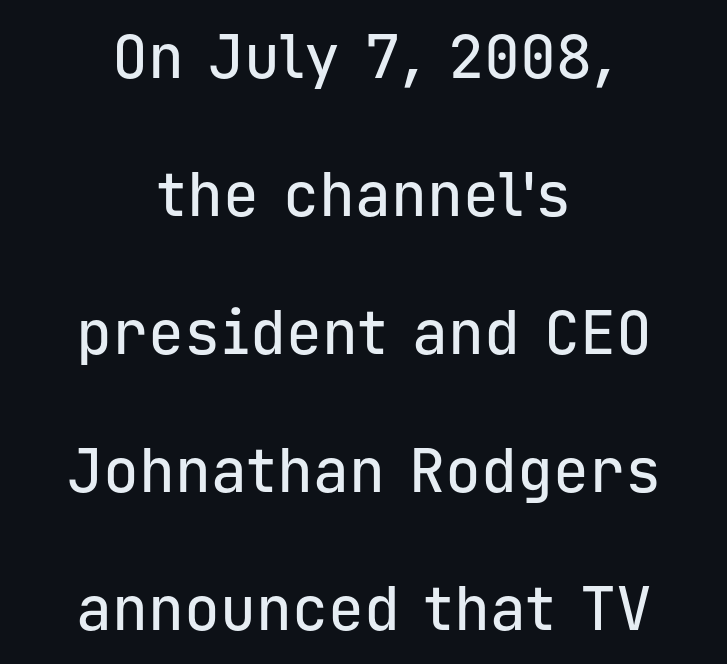
These lines are composed in type without serifs. Ordinary non-slanted type is in use. Standard letterfit; no display-style spreading of the glyphs. Vertically, the passage feels expansive, rows floating well apart.
